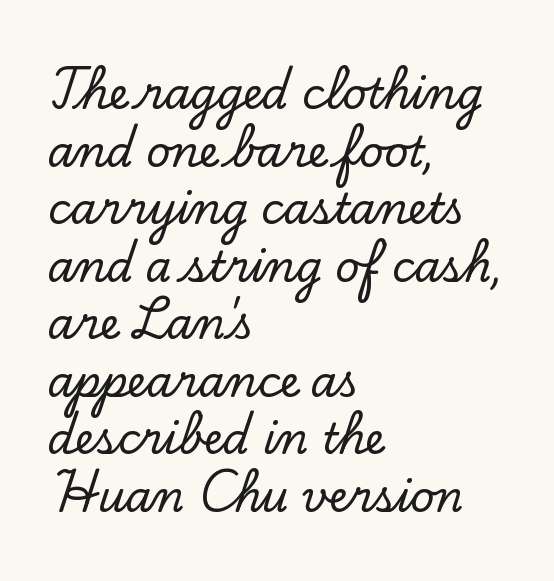
The image shows 42 px serif type; set left-aligned, normal line spacing (1.37x), normal letter spacing, not underlined; low stroke contrast and a small x-height.
